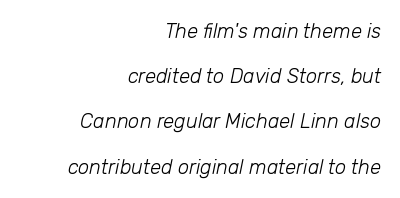
The image shows 20 px text type, italic (leaning right); set right-aligned, loose line spacing (2.26x), normal letter spacing, not underlined.
